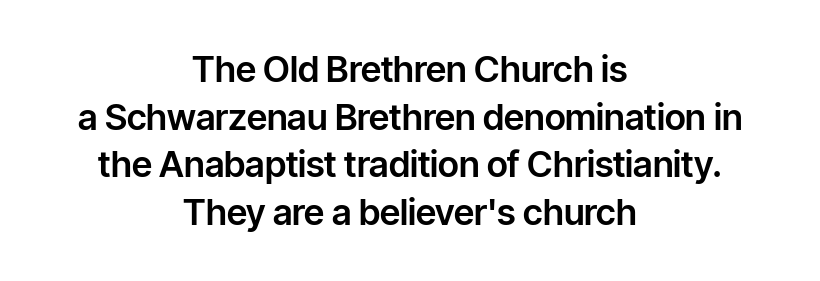
{"serif": "no", "italic": "no", "width": "normal", "stroke_contrast": "low", "x_height": "medium", "monospaced": "no", "underline": "no", "align": "center", "line_spacing": "normal", "line_spacing_ratio": 1.32, "letter_spacing": "normal", "letter_spacing_em": 0.0, "glyph_px": 36}
